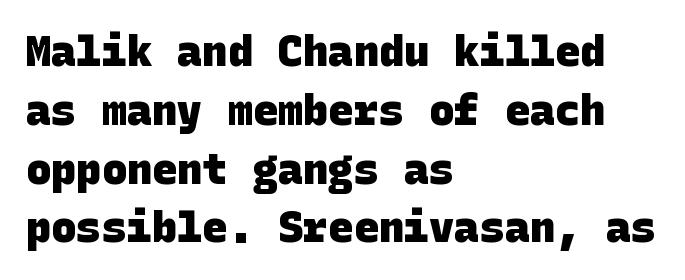
Each word holds together tightly as a unit, with standard inter-letter gaps. This rendering features lettering with no underline. The paragraph shown leans on its left margin. This is sans-serif lettering, the kind often seen on screens and signage.
